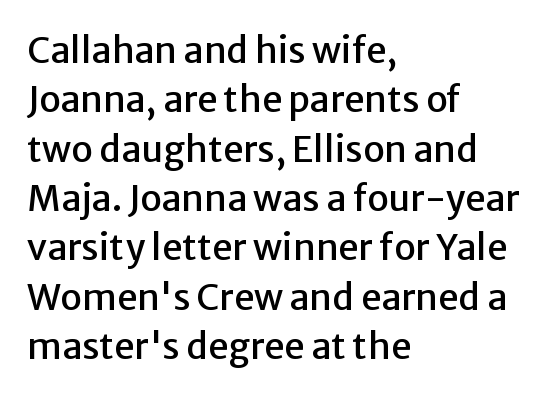
Observe the ordinary spacing: letters are neighbours, not strangers. Look at the bottom of the vertical strokes: they stop flat, with no serifs. You could not count columns in this text — the font is proportionally spaced. Interline gaps are of average width in this sample. Horizontally, the lines are justified to the leading edge only. The specimen reads as upright at a glance.
